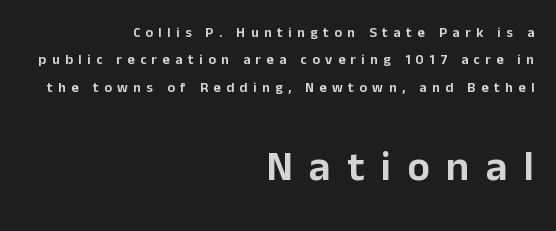
Q: Is the text italic (slanted)? A: No, it is upright.
Q: Is the typeface a serif or a sans-serif typeface? A: Sans-serif.
Q: Is the text underlined? A: No.
Q: How is the paragraph aligned? A: Right-aligned.
Q: Is the spacing between letters normal or unusually wide? A: Unusually wide.
Q: Is the spacing between lines tight, normal or loose? A: Loose.
Q: Which block of text is set in a larger size, the first (top) or the second (bottom)? A: The second (bottom) one.
Q: Width (condensed, normal, or wide)? A: Normal.
Q: Stroke contrast? A: Low.
Q: x-height? A: Medium.
Q: Monospaced? A: No.
